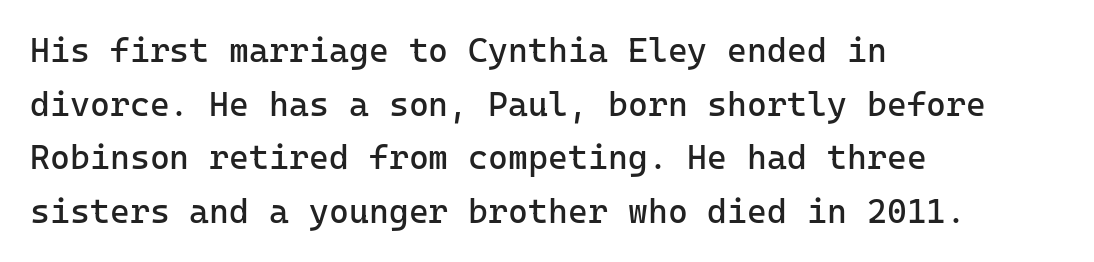
Q: Is the text bold? A: No.
Q: Is the text italic (slanted)? A: No, it is upright.
Q: Is the typeface a serif or a sans-serif typeface? A: Sans-serif.
Q: Is the text underlined? A: No.
Q: How is the paragraph aligned? A: Left-aligned.
Q: Is the spacing between letters normal or unusually wide? A: Normal.
Q: Is the spacing between lines tight, normal or loose? A: Normal.
Q: Width (condensed, normal, or wide)? A: Normal.
Q: Stroke contrast? A: Low.
Q: x-height? A: Medium.
Q: Monospaced? A: Yes.
